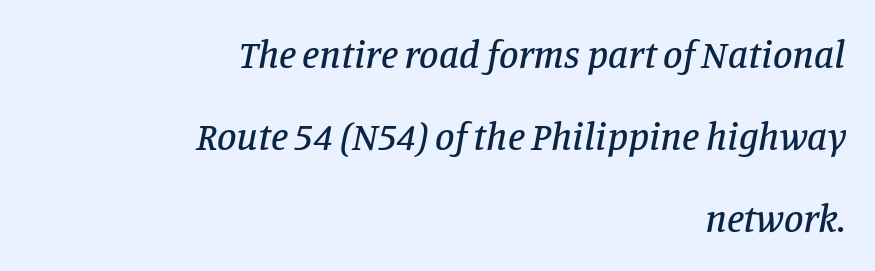
{"serif": "yes", "italic": "yes", "lean": "right", "slant_degrees": 11, "width": "normal", "stroke_contrast": "low", "x_height": "large", "monospaced": "no", "underline": "no", "align": "right", "line_spacing": "loose", "line_spacing_ratio": 2.1, "letter_spacing": "normal", "letter_spacing_em": 0.0, "glyph_px": 39}
